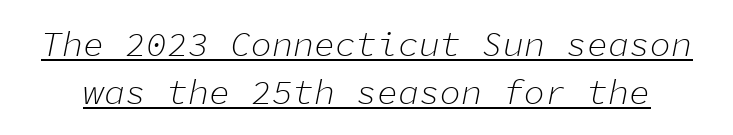
The image shows 35 px light type, italic (leaning right), monospaced; set normal line spacing (1.37x), normal letter spacing, underlined; low stroke contrast and a medium x-height.
